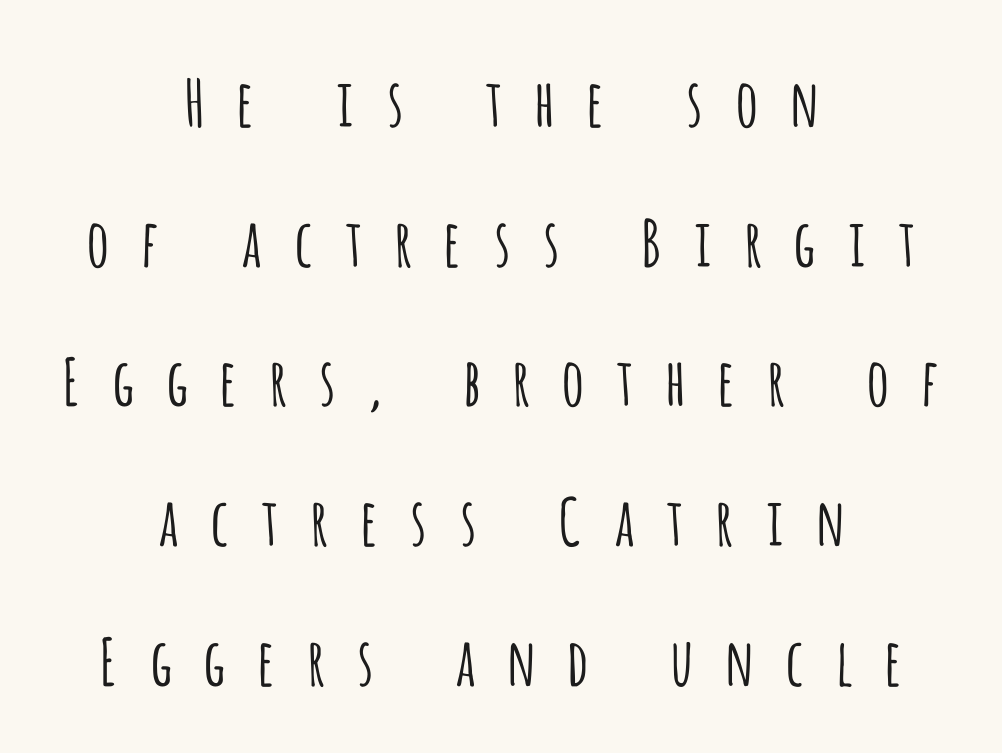
Anything drawn beneath the words? Only blank space. Teacher's note: observe the equal gaps on both sides — that is centered alignment. Posture: straight, roman, zero tilt. Quick note: interline space is abundant. The type family on display is of the sans-serif kind. Is the type heavy? It reads as light-to-regular instead.
